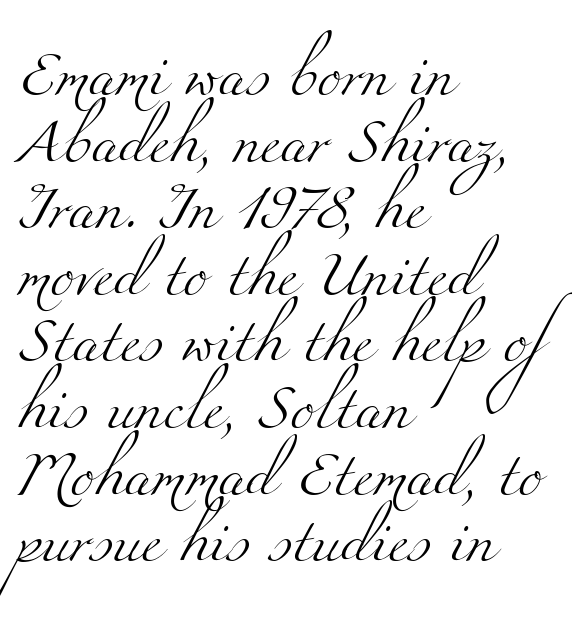
If you measured baseline to baseline, you'd find a middling distance. Notice how the passage keeps a crisp vertical edge on the left only. The strokes are not fattened; the text isn't bold. Compared with typical body copy, the letter spacing here is the same. Quick note: underline off.
